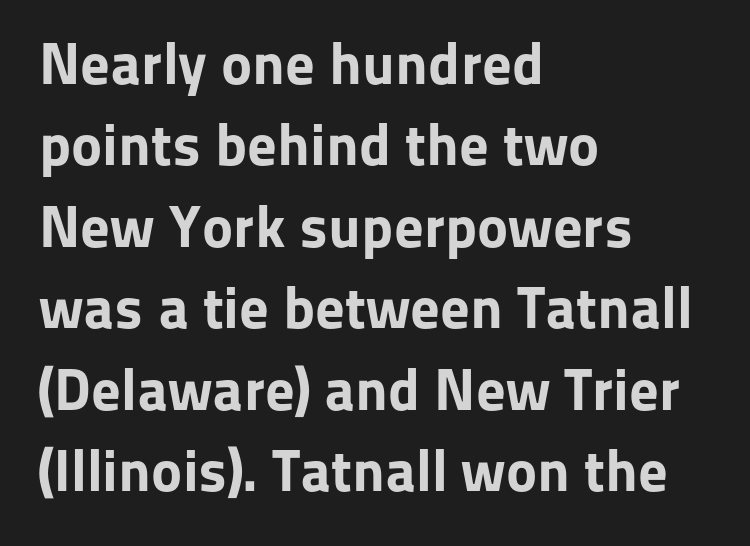
Horizontal bands of white between lines are of average thickness. A typesetter would label this face a sans. Each line starts at the same left margin while the right side varies. On the weight axis this lands at bold, roughly 700. Quick note: underline off.
